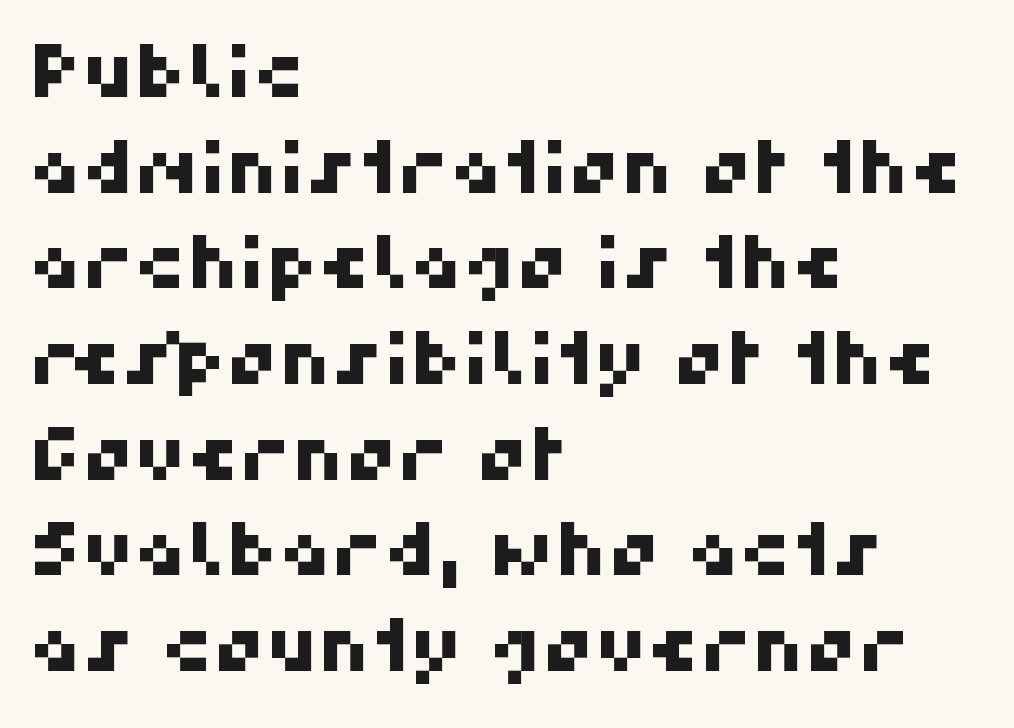
{"serif": "no", "width": "normal", "stroke_contrast": "high", "x_height": "medium", "monospaced": "no", "underline": "no", "align": "left", "line_spacing": "normal", "line_spacing_ratio": 1.31, "letter_spacing": "normal", "letter_spacing_em": 0.0, "glyph_px": 73}
